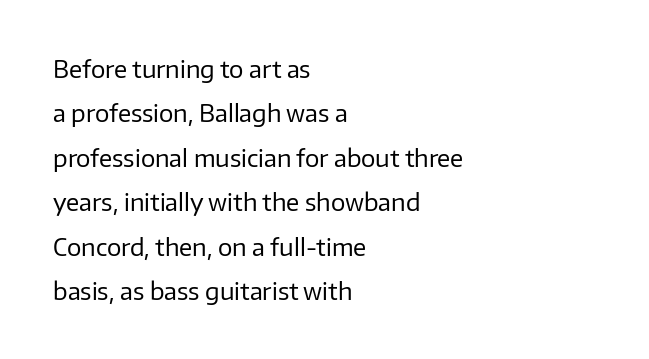
{"italic": "no", "bold": "no", "underline": "no", "align": "left", "line_spacing_ratio": 1.85, "letter_spacing": "normal", "letter_spacing_em": 0.0, "glyph_px": 24}
